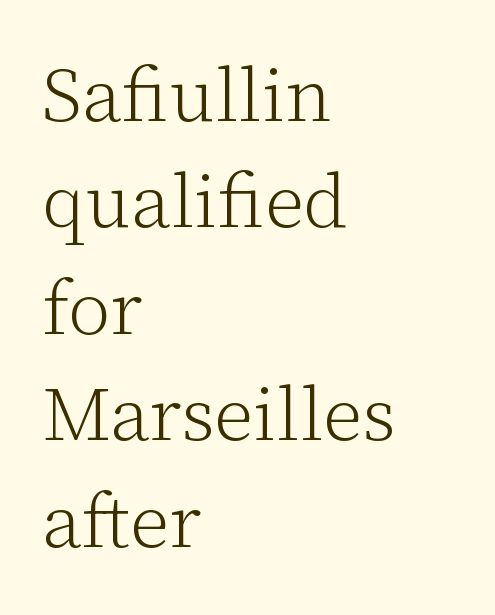
{"serif": "yes", "italic": "no", "bold": "no", "weight": "light", "width": "normal", "stroke_contrast": "low", "x_height": "medium", "monospaced": "no", "underline": "no", "align": "left", "line_spacing": "normal", "line_spacing_ratio": 1.4, "letter_spacing": "normal", "letter_spacing_em": 0.0, "glyph_px": 76}
